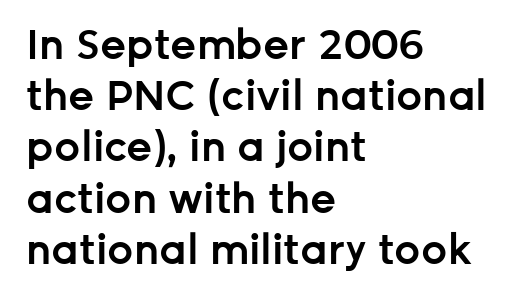
Q: Is the text bold? A: Semi-bold.
Q: Is the text italic (slanted)? A: No, it is upright.
Q: Is the typeface a serif or a sans-serif typeface? A: Sans-serif.
Q: Is the text underlined? A: No.
Q: How is the paragraph aligned? A: Left-aligned.
Q: Is the spacing between letters normal or unusually wide? A: Normal.
Q: Is the spacing between lines tight, normal or loose? A: Normal.
Q: Width (condensed, normal, or wide)? A: Normal.
Q: Stroke contrast? A: Low.
Q: x-height? A: Medium.
Q: Monospaced? A: No.
